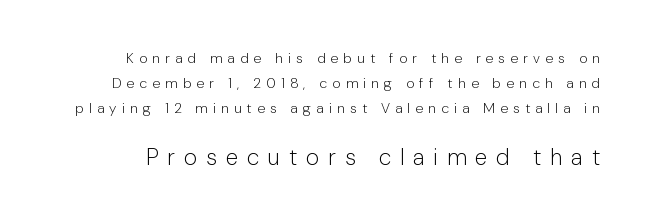
Q: Is the text bold? A: No.
Q: Is the text italic (slanted)? A: No, it is upright.
Q: Is the text underlined? A: No.
Q: Is the spacing between letters normal or unusually wide? A: Unusually wide.
Q: Which block of text is set in a larger size, the first (top) or the second (bottom)? A: The second (bottom) one.
